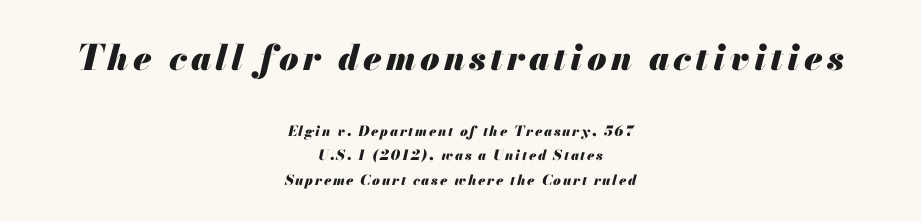
{"italic": "yes", "lean": "right", "slant_degrees": 13, "bold": "yes", "weight": "heavy", "width": "normal", "stroke_contrast": "medium", "x_height": "small", "monospaced": "no", "underline": "no", "align": "center", "line_spacing_ratio": 1.76, "larger_block": "first", "size_ratio": 2.5, "glyph_px": 35}
